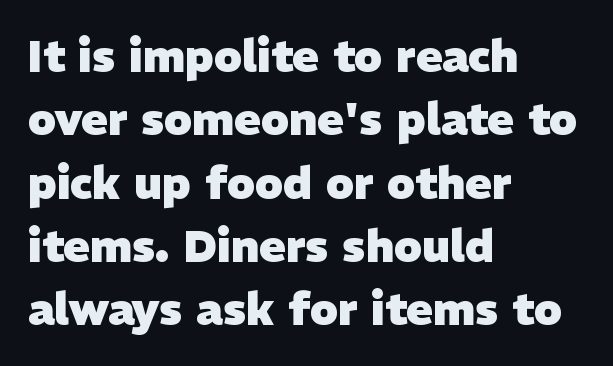
The image shows 44 px heavy sans-serif type; set left-aligned, normal line spacing (1.44x), normal letter spacing, not underlined; low stroke contrast and a medium x-height.
